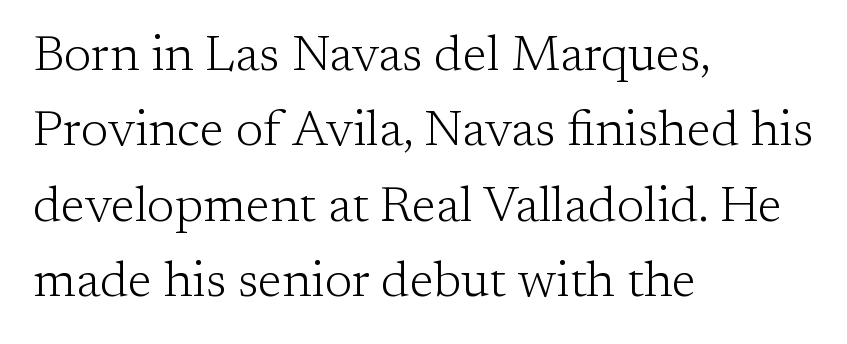
{"serif": "yes", "italic": "no", "bold": "no", "weight": "light", "width": "normal", "stroke_contrast": "low", "x_height": "medium", "monospaced": "no", "underline": "no", "align": "left", "line_spacing": "normal", "line_spacing_ratio": 1.51, "letter_spacing": "normal", "letter_spacing_em": 0.0, "glyph_px": 50}
